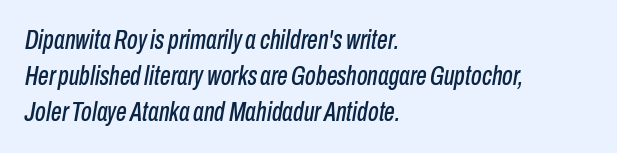
An italicized treatment has been applied to the whole sample. If you drew a ruler down the left edge, every line would touch it. Beneath every word, the page is bare. In terms of leading, this rendering sits right in the middle.
